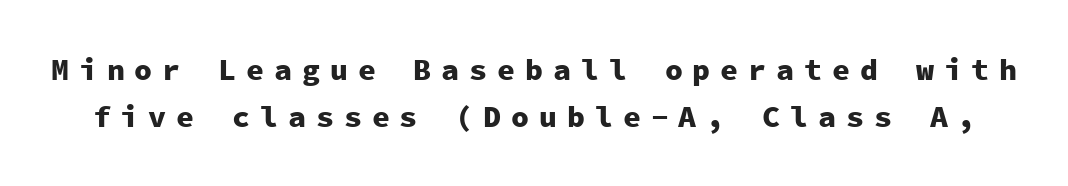
{"serif": "no", "italic": "no", "bold": "yes", "weight": "heavy", "width": "normal", "stroke_contrast": "low", "x_height": "medium", "monospaced": "yes", "underline": "no", "line_spacing": "normal", "line_spacing_ratio": 1.56, "letter_spacing": "wide", "letter_spacing_em": 0.33, "glyph_px": 30}
